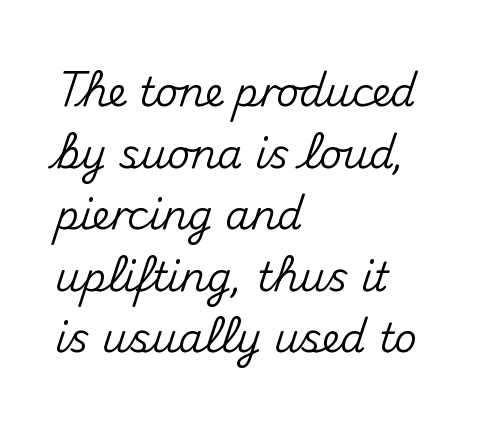
The compositor pushed each line to the left boundary. This sample uses a sans-serif face. You could not count columns in this text — the font is proportionally spaced. Vertically, the passage feels balanced, rows spaced as you'd expect.
